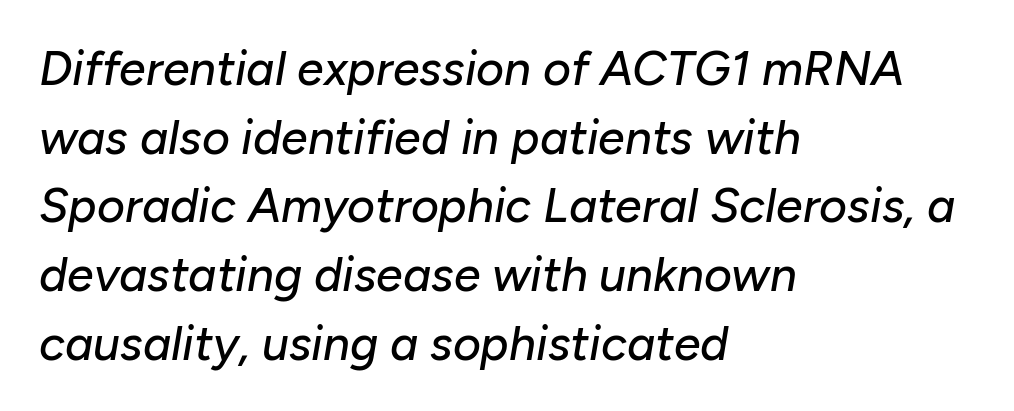
{"italic": "yes", "lean": "right", "slant_degrees": 10, "width": "normal", "stroke_contrast": "low", "x_height": "medium", "monospaced": "no", "underline": "no", "align": "left", "line_spacing": "normal", "line_spacing_ratio": 1.43, "letter_spacing": "normal", "letter_spacing_em": 0.0, "glyph_px": 48}
